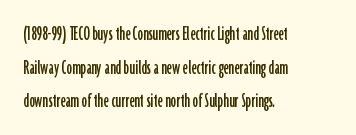
One glance says typical: line gaps are just what's usual. The letters stand upright; this is a roman face. The gap between lines stays unmarked. These lines keep a tight, regular rhythm from letter to letter. Casual observation: everything's shoved over to the left.
